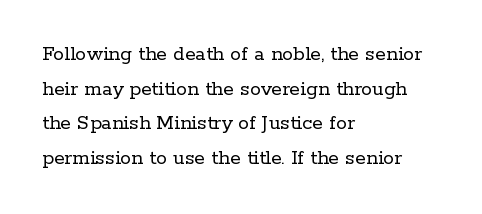
{"italic": "no", "bold": "no", "underline": "no", "align": "left", "line_spacing": "normal", "line_spacing_ratio": 1.57, "letter_spacing": "normal", "letter_spacing_em": 0.0, "glyph_px": 22}
